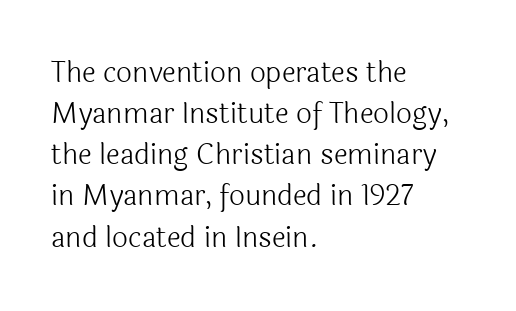
The image shows 28 px light sans-serif type, upright; set left-aligned, normal line spacing (1.47x), normal letter spacing, not underlined; a medium x-height.
